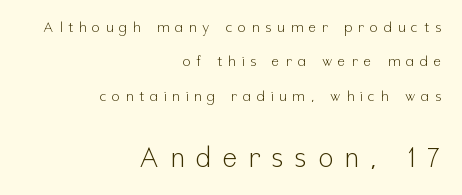
{"italic": "no", "bold": "no", "underline": "no", "align": "right", "line_spacing": "loose", "line_spacing_ratio": 2.46, "letter_spacing": "wide", "letter_spacing_em": 0.44, "larger_block": "second", "size_ratio": 1.93, "glyph_px": 27}
